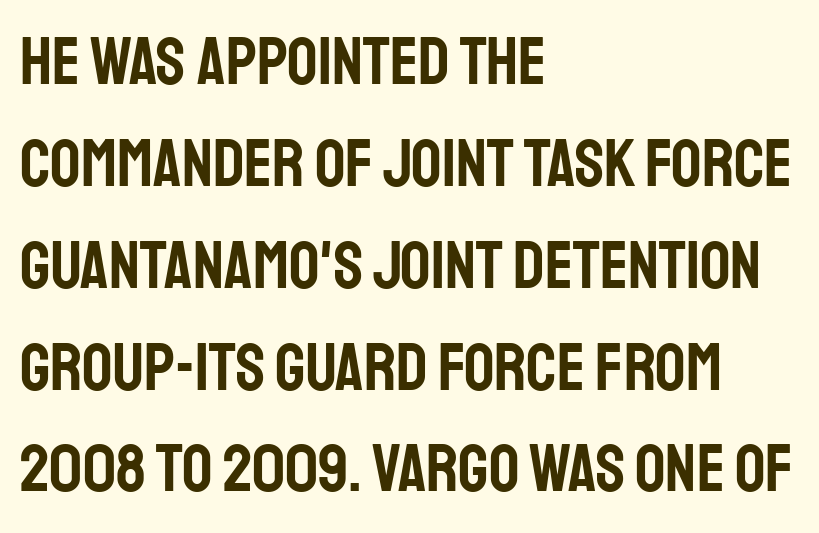
The image shows 67 px condensed sans-serif type, upright; set left-aligned, normal line spacing (1.52x), normal letter spacing, not underlined; low stroke contrast and a large x-height.
